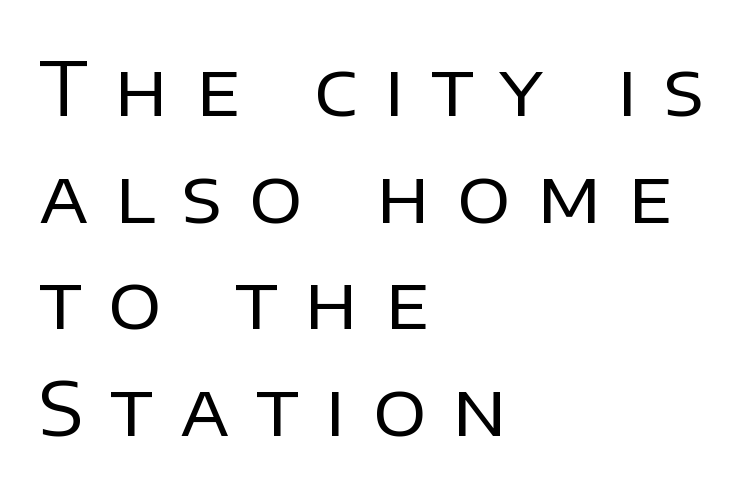
The image shows 74 px regular-weight sans-serif type, upright; set left-aligned, normal line spacing (1.44x), unusually wide letter spacing (+0.36 em), not underlined; low stroke contrast and a large x-height.
